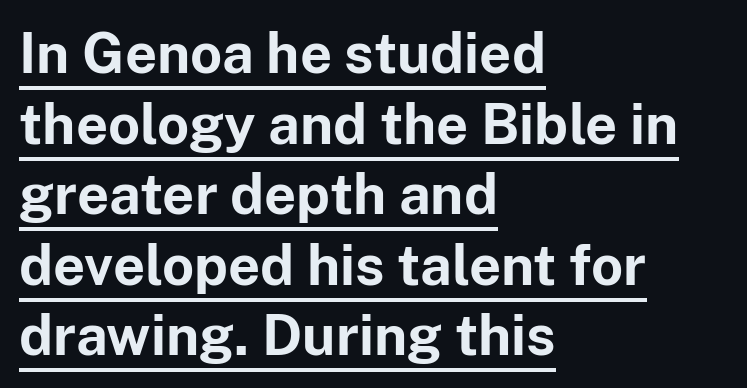
A rule runs beneath these lines of type. Quick note: not italic, upright. Typesetter's note: full bold, strokes at maximum text heaviness. Typographically, this falls in the sans-serif category. Is this a fixed-width face? No — the glyphs have proportional, varying widths. If you drew a ruler down the left edge, every line would touch it.
